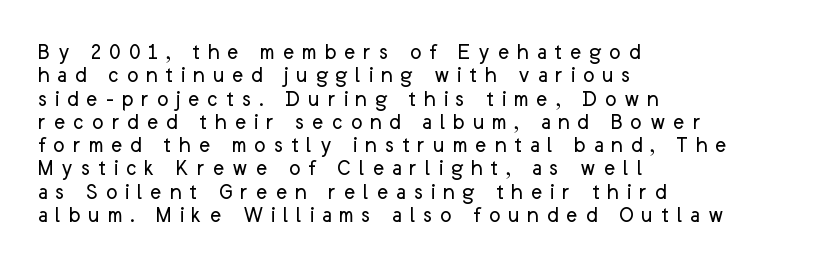
The image shows 24 px text type, upright; set left-aligned, tight line spacing (0.97x), unusually wide letter spacing (+0.32 em), not underlined.
